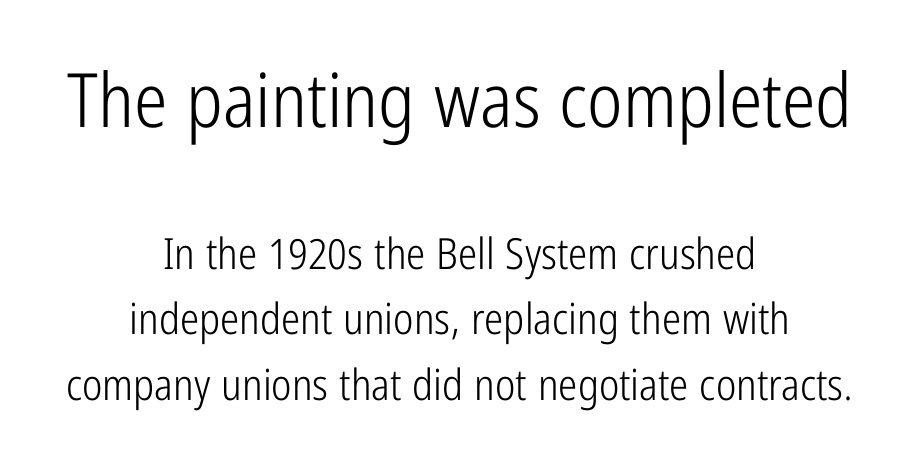
Q: Is the text bold? A: No.
Q: Is the text italic (slanted)? A: No, it is upright.
Q: Is the typeface a serif or a sans-serif typeface? A: Sans-serif.
Q: Is the text underlined? A: No.
Q: How is the paragraph aligned? A: Centered.
Q: Is the spacing between letters normal or unusually wide? A: Normal.
Q: Is the spacing between lines tight, normal or loose? A: Normal.
Q: Which block of text is set in a larger size, the first (top) or the second (bottom)? A: The first (top) one.
Q: Width (condensed, normal, or wide)? A: Condensed.
Q: Stroke contrast? A: Low.
Q: x-height? A: Medium.
Q: Monospaced? A: No.
